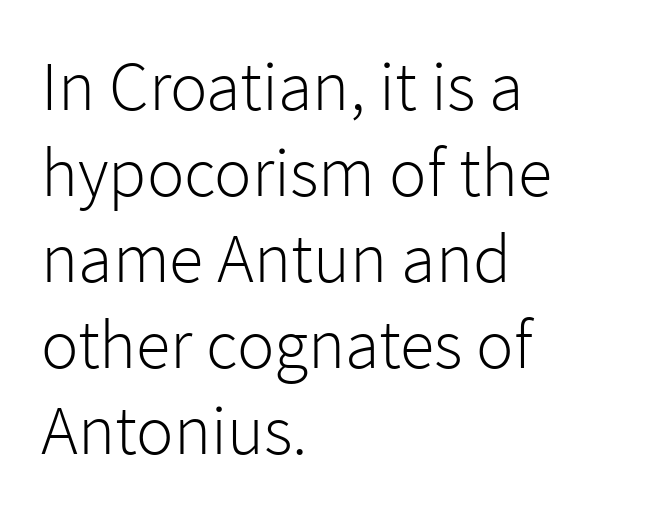
The image shows 70 px light sans-serif type, upright; set left-aligned, line spacing 1.23x, normal letter spacing, not underlined; low stroke contrast and a medium x-height.
